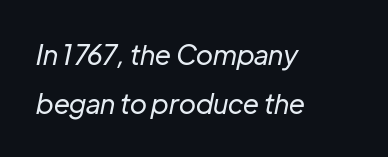
{"italic": "yes", "lean": "right", "slant_degrees": 12, "bold": "no", "underline": "no", "align": "left", "line_spacing_ratio": 1.8, "letter_spacing": "normal", "letter_spacing_em": 0.0, "glyph_px": 27}
